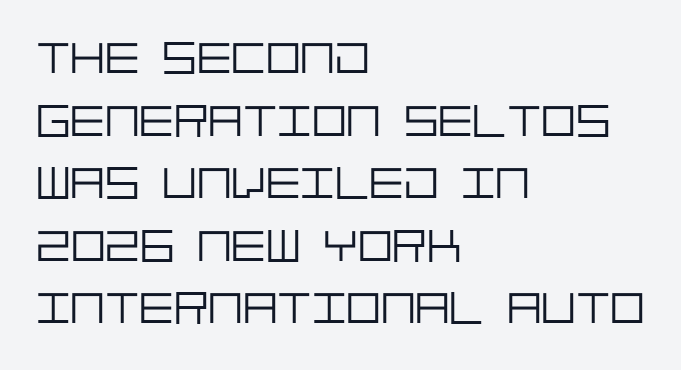
Q: Is the text bold? A: No.
Q: Is the text italic (slanted)? A: No, it is upright.
Q: Is the typeface a serif or a sans-serif typeface? A: Sans-serif.
Q: Is the text underlined? A: No.
Q: How is the paragraph aligned? A: Left-aligned.
Q: Is the spacing between letters normal or unusually wide? A: Normal.
Q: Is the spacing between lines tight, normal or loose? A: Normal.
Q: Width (condensed, normal, or wide)? A: Normal.
Q: Stroke contrast? A: Low.
Q: x-height? A: Large.
